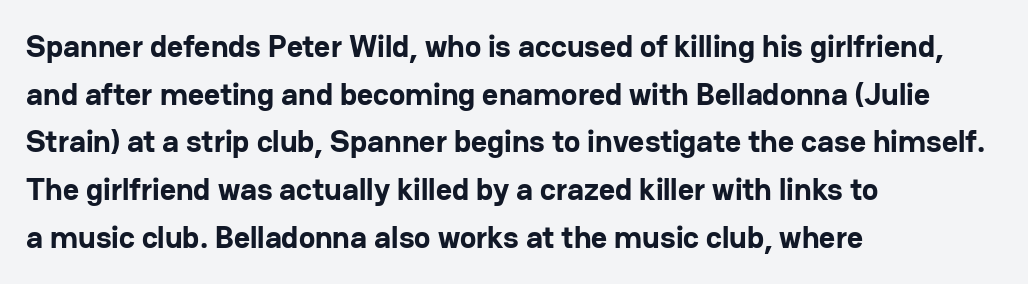
The image shows 31 px bold sans-serif type, upright; set left-aligned, normal line spacing (1.54x), normal letter spacing, not underlined; low stroke contrast and a medium x-height.
